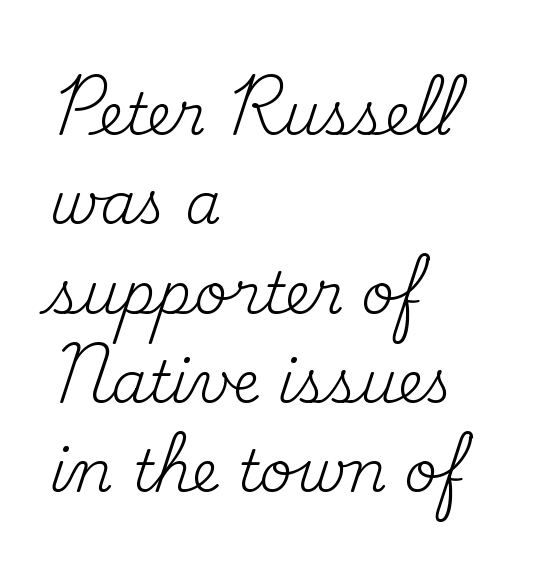
The image shows 58 px regular-weight serif type; set left-aligned, normal line spacing (1.54x), normal letter spacing, not underlined; medium stroke contrast and a small x-height.
